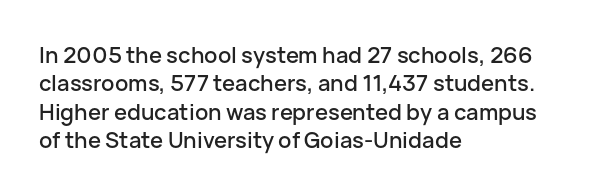
Does extra space separate the letters? No, they use regular spacing. Rows of type keep a routine distance in the vertical direction. Descender tails drop into unmarked territory. No italicization has been applied; the sample stays upright.
